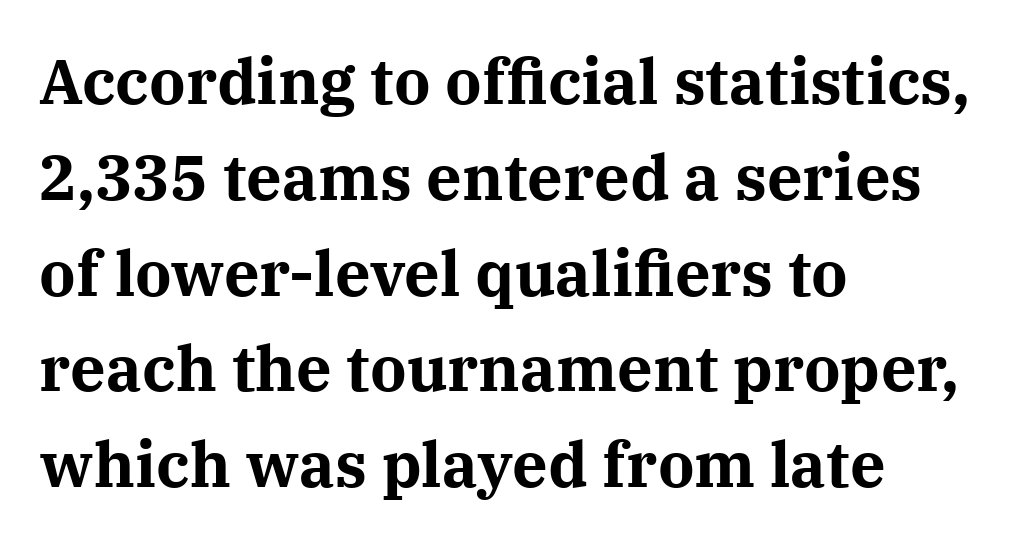
{"serif": "yes", "italic": "no", "bold": "yes", "weight": "bold", "width": "normal", "stroke_contrast": "medium", "x_height": "medium", "monospaced": "no", "underline": "no", "align": "left", "line_spacing": "normal", "line_spacing_ratio": 1.52, "letter_spacing": "normal", "letter_spacing_em": 0.0, "glyph_px": 63}
